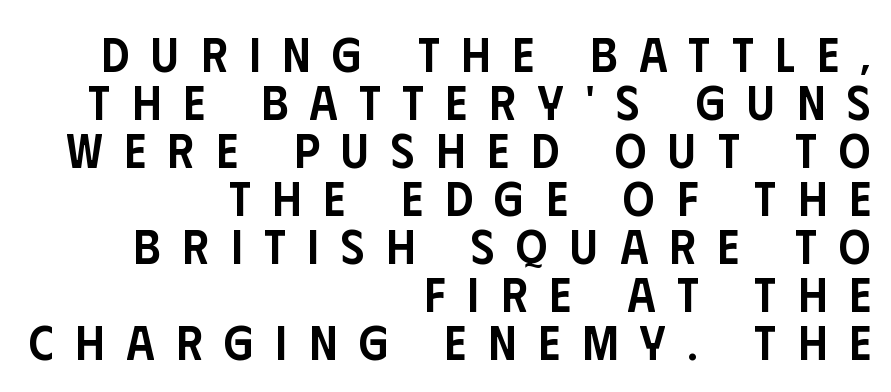
The image shows 49 px semibold, condensed sans-serif type, upright; set right-aligned, tight line spacing (0.98x), unusually wide letter spacing (+0.45 em), not underlined; low stroke contrast and a large x-height.
